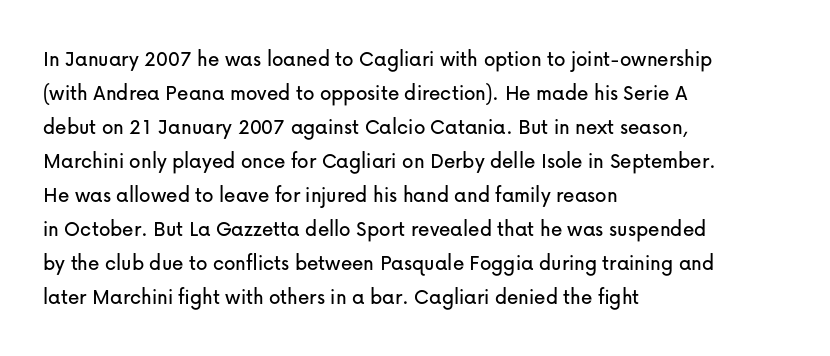
{"italic": "no", "underline": "no", "align": "left", "line_spacing": "normal", "line_spacing_ratio": 1.48, "letter_spacing": "normal", "letter_spacing_em": 0.0, "glyph_px": 23}
